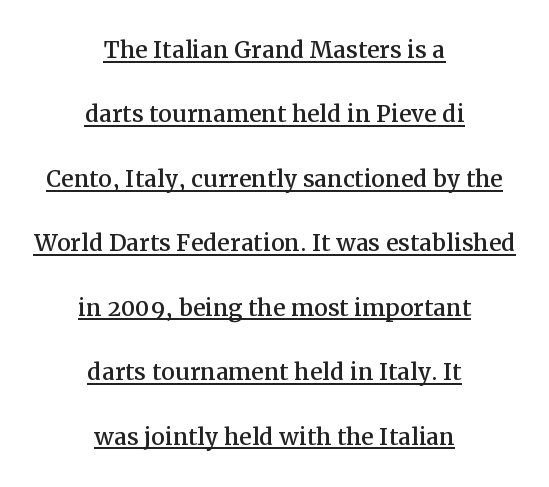
The image shows 31 px serif type, upright; set centered, loose line spacing (2.08x), normal letter spacing, underlined; medium stroke contrast and a medium x-height.
